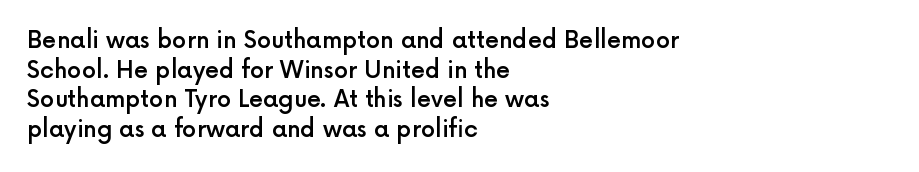
Stroke thickness is moderately raised; the sample reads as semibold. Vertical strokes here are truly vertical. The area under the type is left untouched. Summary of vertical rhythm: regular, with standard interline spacing.
